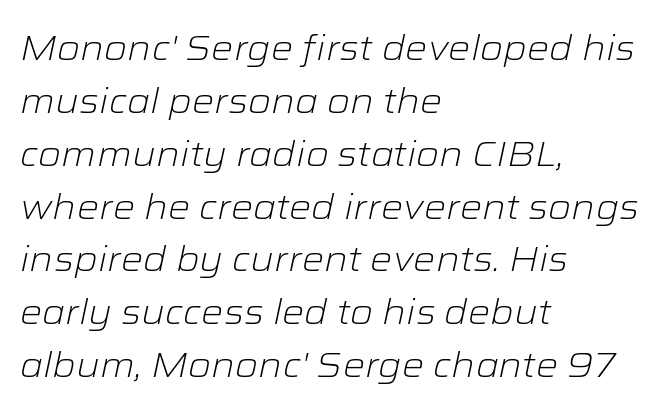
The image shows 35 px light, wide type, italic (leaning right); set left-aligned, normal line spacing (1.51x), normal letter spacing, not underlined; low stroke contrast and a medium x-height.
